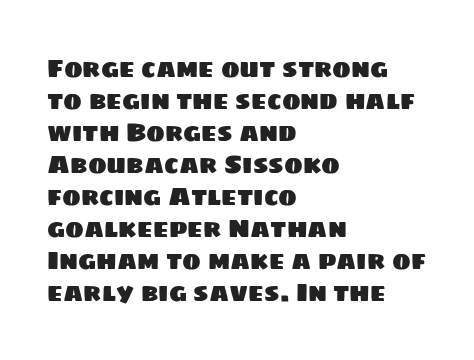
{"underline": "no", "align": "left", "line_spacing": "normal", "line_spacing_ratio": 1.28, "letter_spacing": "normal", "letter_spacing_em": 0.0, "glyph_px": 25}
